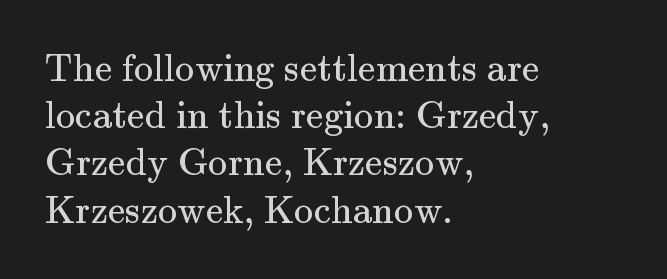
{"serif": "yes", "italic": "no", "bold": "no", "weight": "regular", "width": "normal", "stroke_contrast": "medium", "x_height": "small", "monospaced": "no", "underline": "no", "align": "left", "line_spacing_ratio": 1.21, "letter_spacing": "normal", "letter_spacing_em": 0.0, "glyph_px": 39}
